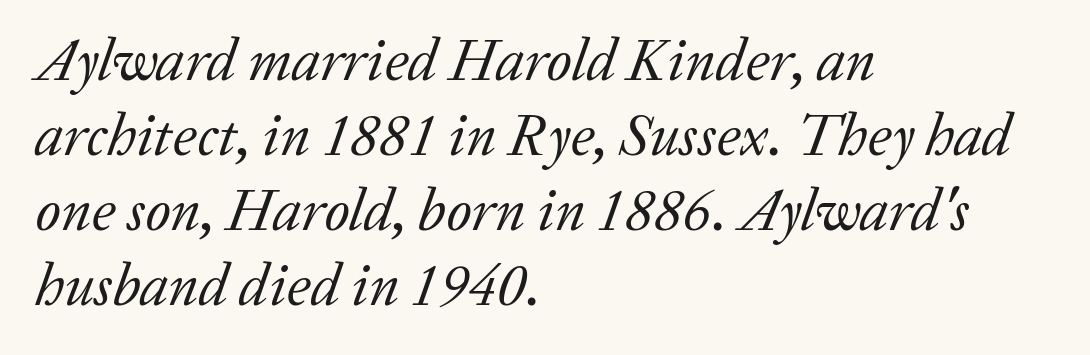
{"serif": "yes", "italic": "yes", "lean": "right", "slant_degrees": 20, "bold": "no", "weight": "regular", "width": "normal", "stroke_contrast": "low", "x_height": "medium", "monospaced": "no", "underline": "no", "align": "left", "line_spacing": "normal", "line_spacing_ratio": 1.27, "letter_spacing": "normal", "letter_spacing_em": 0.0, "glyph_px": 59}
